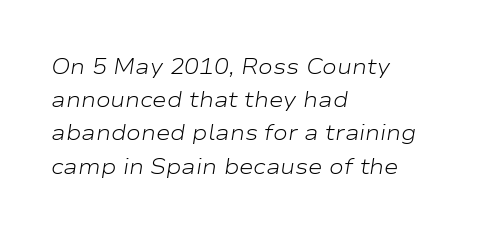
{"italic": "yes", "lean": "right", "slant_degrees": 9, "bold": "no", "underline": "no", "align": "left", "line_spacing": "normal", "line_spacing_ratio": 1.51, "letter_spacing": "normal", "letter_spacing_em": 0.0, "glyph_px": 22}
